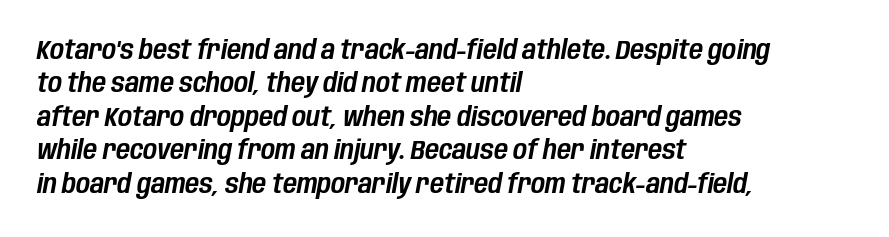
Q: Is the text italic (slanted)? A: Yes, it leans right by about 10 degrees.
Q: Is the text underlined? A: No.
Q: How is the paragraph aligned? A: Left-aligned.
Q: Is the spacing between letters normal or unusually wide? A: Normal.
